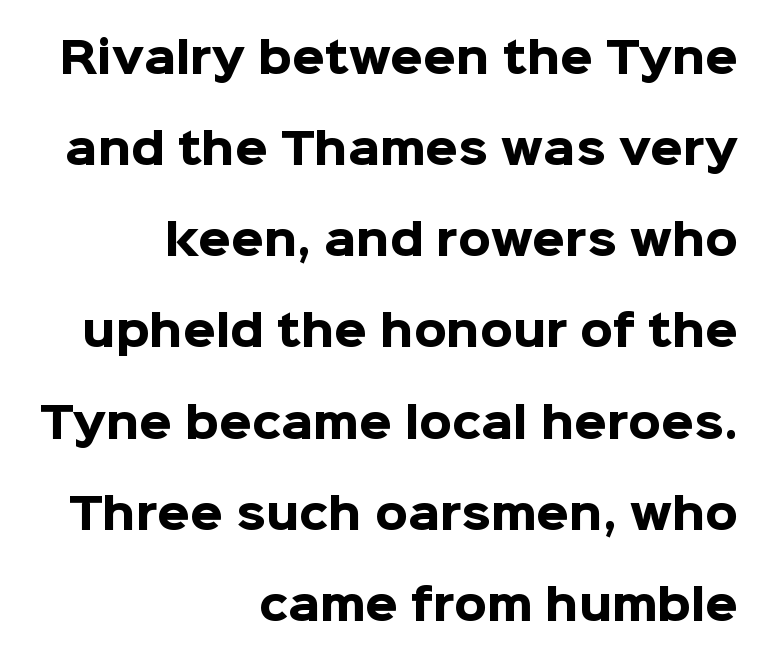
The lines are spread far apart with generous leading. These lines were composed using upright roman letters. Set as a true bold cut, around the 700 mark. Character widths vary here, with narrow letters taking less room than wide ones.
